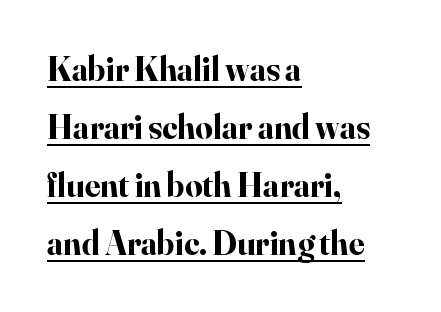
Vertical strokes here are truly vertical. Heavy, bold letterforms. These lines are rendered in a variable-pitch font. Emphasis is given by a line drawn under the lettering. Which margin do the lines hug? The left one — the right edge is uneven. Honestly, the letter spacing is just normal — you wouldn't notice it.
